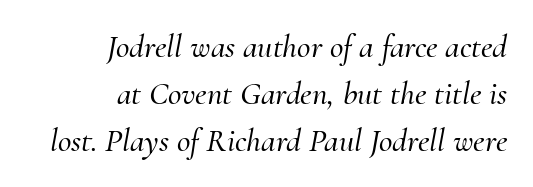
Typeset ragged left — the right edge is the straight one. Bare-footed words on every line. What kind of face is this? One with serifs. Do the characters align in a grid? No, the font is proportional.
